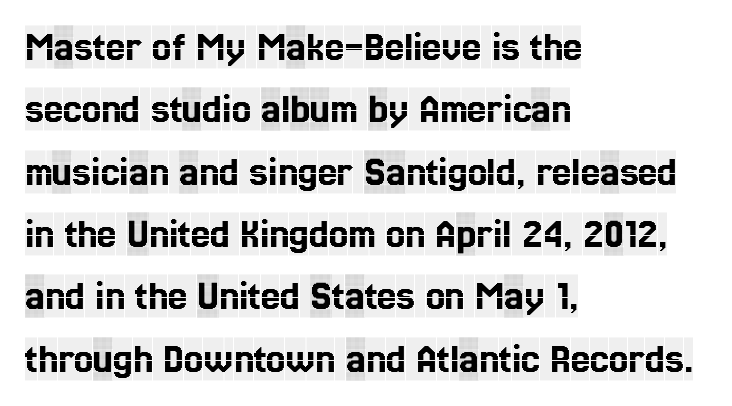
The space between consecutive lines is moderate. Standard letterfit; no display-style spreading of the glyphs. Left-aligned paragraph, ragged on the right. This sample uses an upright cut, with every glyph sitting square on the baseline.
